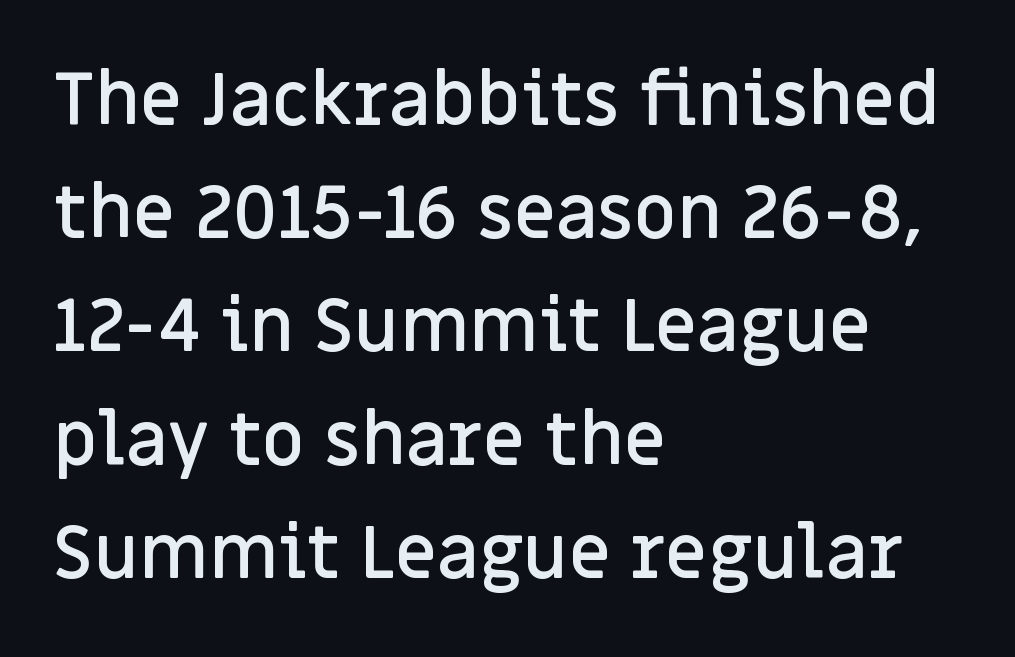
Q: Is the text bold? A: Semi-bold.
Q: Is the text italic (slanted)? A: No, it is upright.
Q: Is the typeface a serif or a sans-serif typeface? A: Sans-serif.
Q: Is the text underlined? A: No.
Q: How is the paragraph aligned? A: Left-aligned.
Q: Is the spacing between letters normal or unusually wide? A: Normal.
Q: Is the spacing between lines tight, normal or loose? A: Normal.
Q: Width (condensed, normal, or wide)? A: Normal.
Q: Stroke contrast? A: Low.
Q: x-height? A: Large.
Q: Monospaced? A: No.
